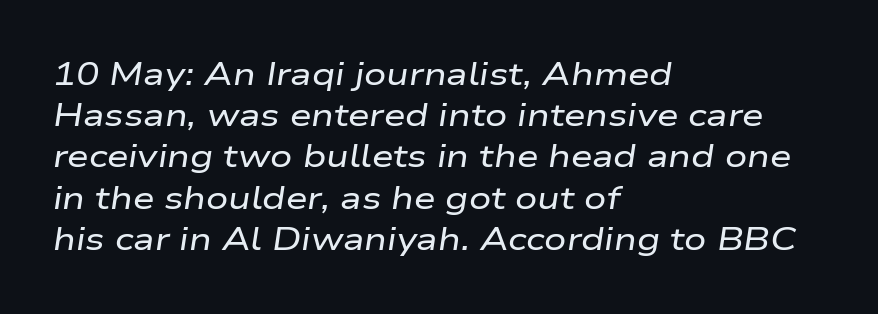
Q: Is the text italic (slanted)? A: Yes, it leans right by about 9 degrees.
Q: Is the text underlined? A: No.
Q: How is the paragraph aligned? A: Left-aligned.
Q: Is the spacing between letters normal or unusually wide? A: Normal.
Q: Is the spacing between lines tight, normal or loose? A: Normal.
Q: Width (condensed, normal, or wide)? A: Wide.
Q: Stroke contrast? A: Low.
Q: x-height? A: Medium.
Q: Monospaced? A: No.
